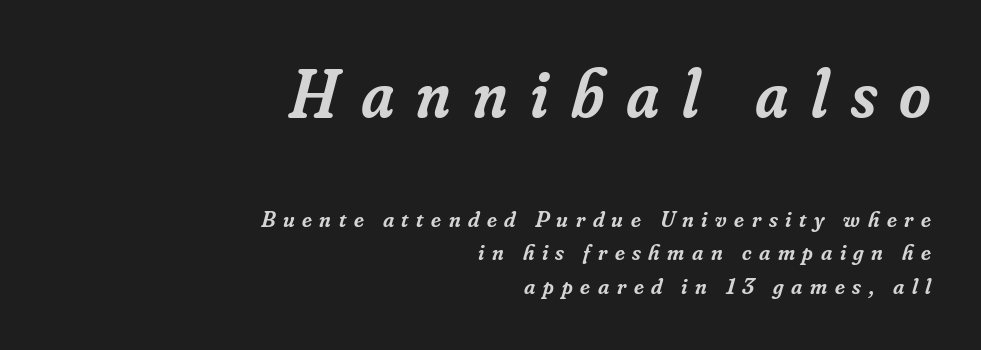
Do the characters align in a grid? No, the font is proportional. Notice how descenders clear the ascenders below comfortably — that's standard leading. Slant detected: the letters are inclined. The foot of each line stays bare and open.
